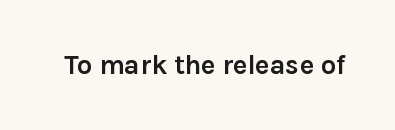
The image shows 27 px bold type, upright; set normal letter spacing, not underlined.
